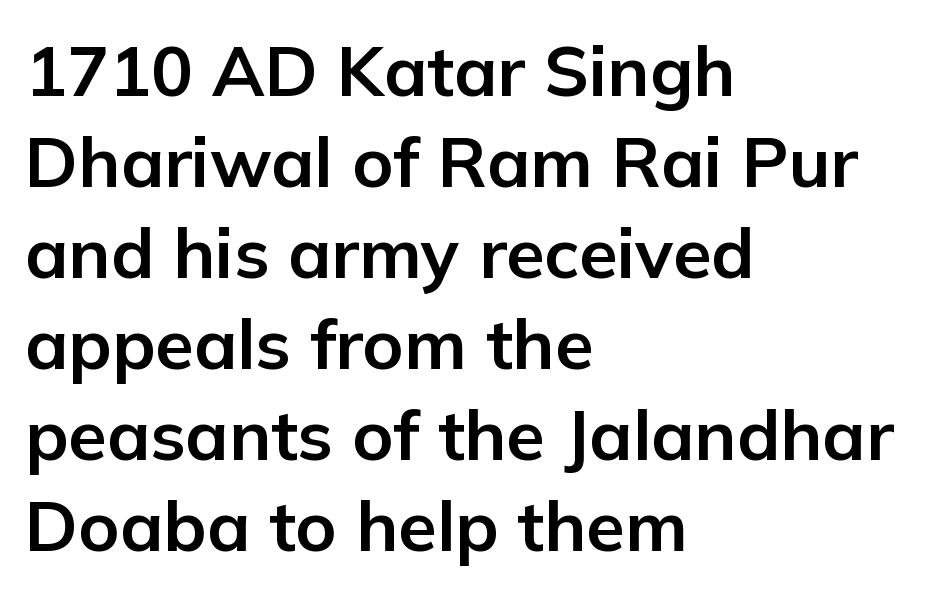
Note the varied advance widths — an 'i' is clearly narrower than an 'm'. I'd describe the lettering as bold — thick and assertive. A bare baseline throughout the passage. Ordinary non-slanted type is in use.
